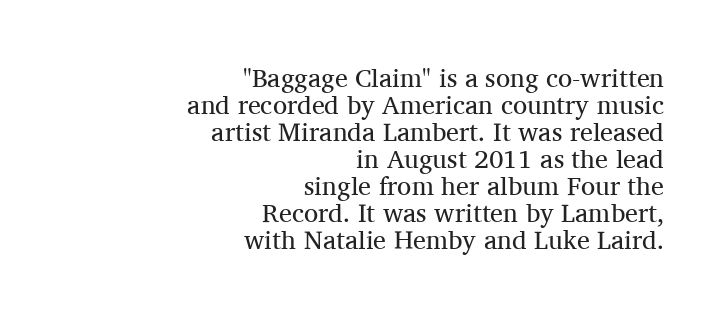
Designer's note — italics off, roman on. Is the type heavy? It reads as light-to-regular instead. The space directly below the letters is spotless. These lines huddle together more closely than default settings would place them. The face used here is rendered with its standard letterfit. Horizontal alignment here is rightward, an uncommon choice for prose.
